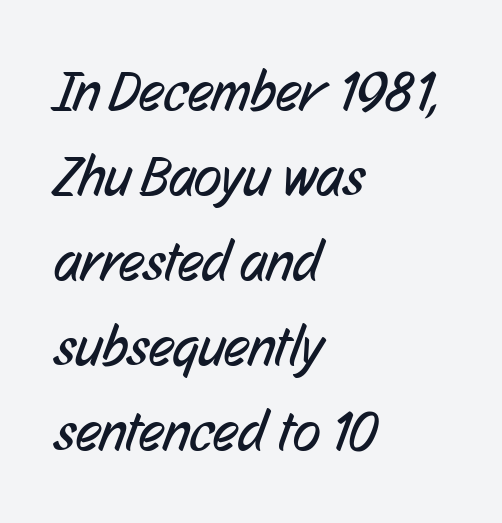
Q: Is the text bold? A: No.
Q: Is the typeface a serif or a sans-serif typeface? A: Sans-serif.
Q: Is the text underlined? A: No.
Q: How is the paragraph aligned? A: Left-aligned.
Q: Is the spacing between letters normal or unusually wide? A: Normal.
Q: Is the spacing between lines tight, normal or loose? A: Normal.
Q: Width (condensed, normal, or wide)? A: Condensed.
Q: Stroke contrast? A: Low.
Q: x-height? A: Medium.
Q: Monospaced? A: No.
